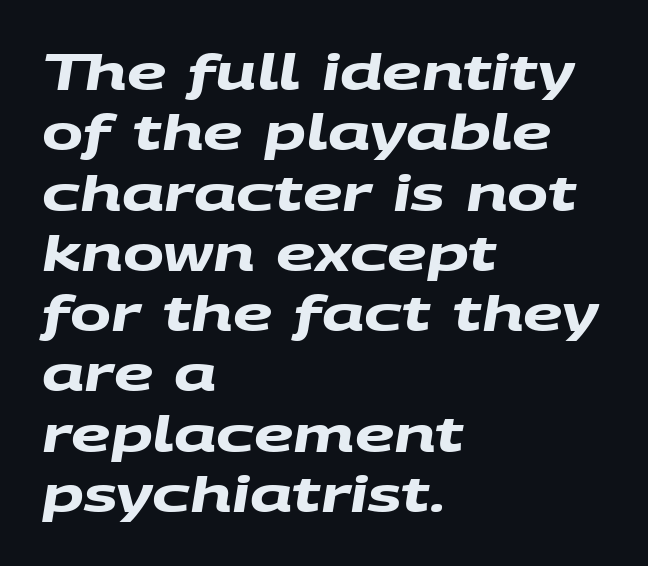
The image shows 49 px heavy, wide sans-serif type; set left-aligned, line spacing 1.23x, normal letter spacing, not underlined; medium stroke contrast and a large x-height.
